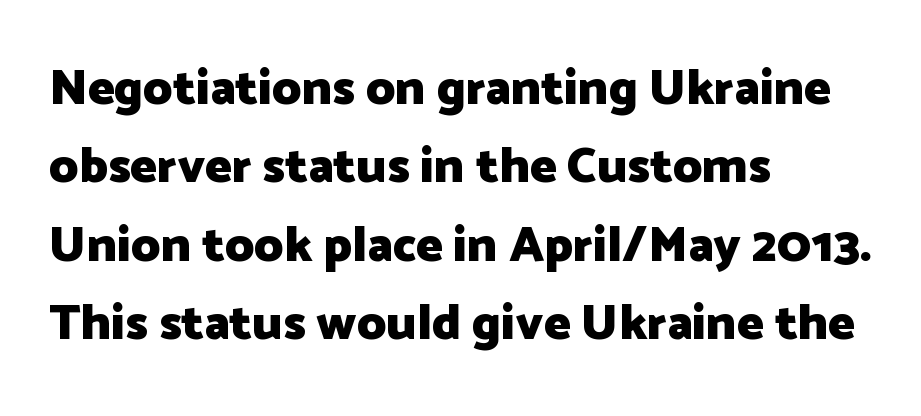
Q: Is the text bold? A: Yes.
Q: Is the text italic (slanted)? A: No, it is upright.
Q: Is the typeface a serif or a sans-serif typeface? A: Sans-serif.
Q: Is the text underlined? A: No.
Q: How is the paragraph aligned? A: Left-aligned.
Q: Is the spacing between letters normal or unusually wide? A: Normal.
Q: Is the spacing between lines tight, normal or loose? A: Normal.
Q: Width (condensed, normal, or wide)? A: Normal.
Q: Stroke contrast? A: Low.
Q: x-height? A: Medium.
Q: Monospaced? A: No.
